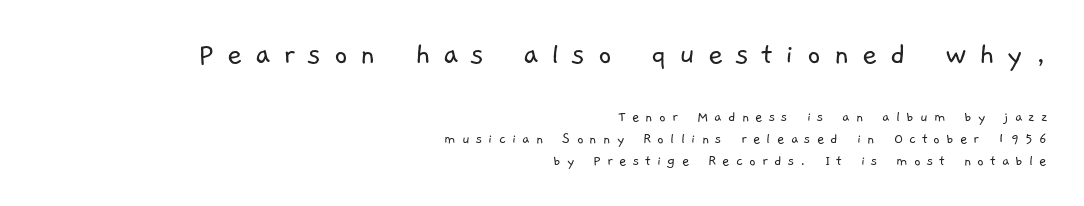
{"serif": "no", "bold": "no", "weight": "light", "width": "normal", "stroke_contrast": "low", "x_height": "medium", "monospaced": "no", "underline": "no", "align": "right", "line_spacing": "normal", "line_spacing_ratio": 1.36, "letter_spacing": "wide", "letter_spacing_em": 0.38, "larger_block": "first", "size_ratio": 2.06, "glyph_px": 33}
